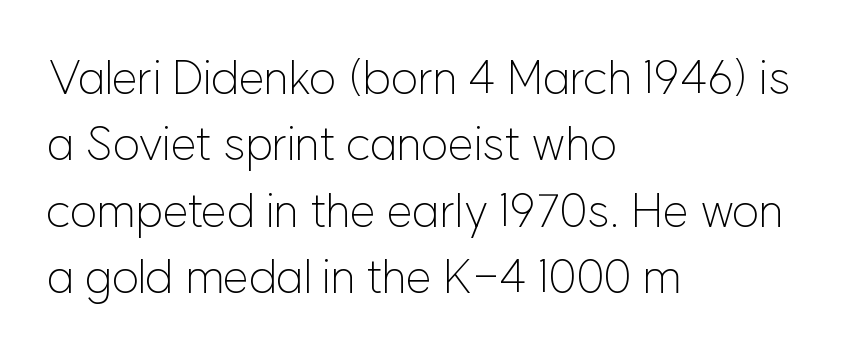
All the whitespace from short lines collects on the right. Each letter keeps its own natural width here, so spacing adapts to shape. This is the regular roman posture of the typeface. The rendering keeps characters at their native spacing. How would I describe the line gaps? Plain and ordinary. Weight: in the light-to-regular range.
